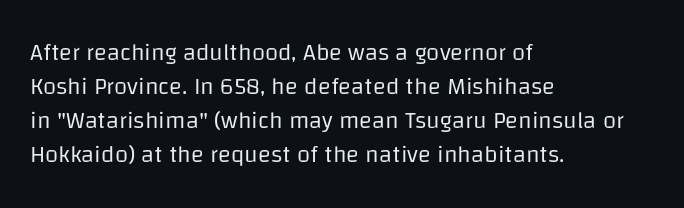
The image shows 24 px text type, upright; set left-aligned, normal line spacing (1.42x), normal letter spacing, not underlined.
